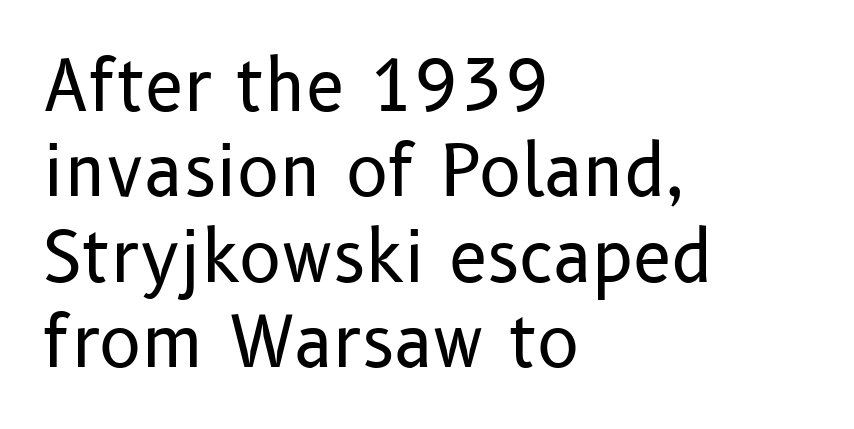
The image shows 70 px regular-weight sans-serif type, upright; set left-aligned, line spacing 1.22x, normal letter spacing, not underlined; low stroke contrast and a medium x-height.
